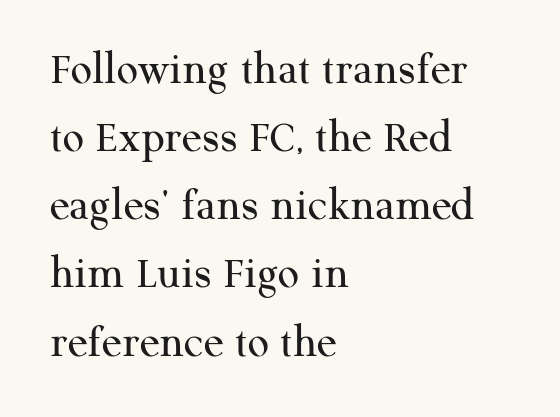
Q: Is the text bold? A: No.
Q: Is the text italic (slanted)? A: No, it is upright.
Q: Is the typeface a serif or a sans-serif typeface? A: Serif.
Q: Is the text underlined? A: No.
Q: How is the paragraph aligned? A: Left-aligned.
Q: Is the spacing between letters normal or unusually wide? A: Normal.
Q: Is the spacing between lines tight, normal or loose? A: Normal.
Q: Width (condensed, normal, or wide)? A: Normal.
Q: Stroke contrast? A: Medium.
Q: x-height? A: Medium.
Q: Monospaced? A: No.
